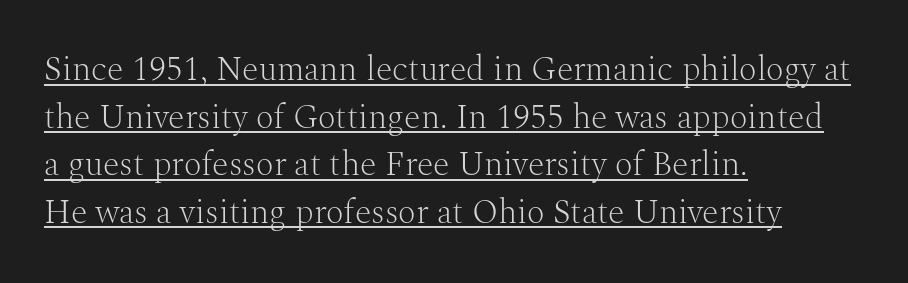
{"serif": "yes", "italic": "no", "bold": "no", "weight": "light", "width": "normal", "stroke_contrast": "medium", "x_height": "medium", "monospaced": "no", "underline": "yes", "align": "left", "line_spacing": "normal", "line_spacing_ratio": 1.4, "letter_spacing": "normal", "letter_spacing_em": 0.0, "glyph_px": 34}
